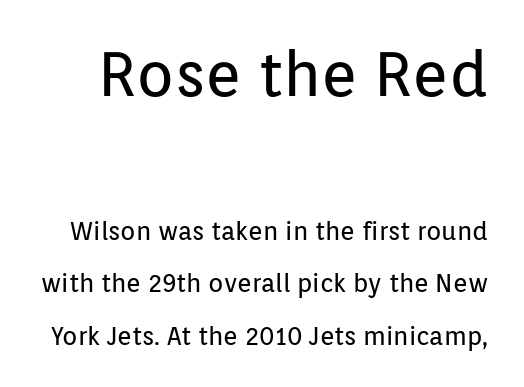
Q: Is the text bold? A: No.
Q: Is the text italic (slanted)? A: No, it is upright.
Q: Is the typeface a serif or a sans-serif typeface? A: Sans-serif.
Q: Is the text underlined? A: No.
Q: Is the spacing between letters normal or unusually wide? A: Normal.
Q: Is the spacing between lines tight, normal or loose? A: Loose.
Q: Which block of text is set in a larger size, the first (top) or the second (bottom)? A: The first (top) one.
Q: Width (condensed, normal, or wide)? A: Normal.
Q: Stroke contrast? A: Low.
Q: x-height? A: Medium.
Q: Monospaced? A: No.
